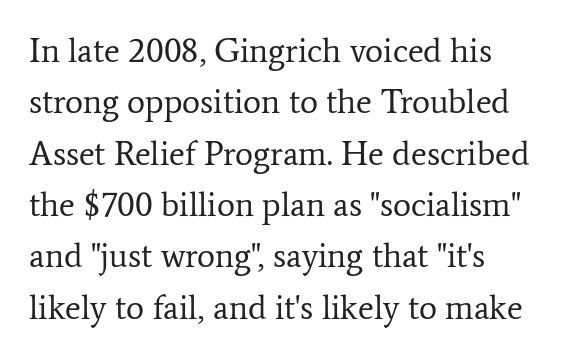
Q: Is the text bold? A: No.
Q: Is the text italic (slanted)? A: No, it is upright.
Q: Is the typeface a serif or a sans-serif typeface? A: Serif.
Q: Is the text underlined? A: No.
Q: How is the paragraph aligned? A: Left-aligned.
Q: Is the spacing between letters normal or unusually wide? A: Normal.
Q: Is the spacing between lines tight, normal or loose? A: Normal.
Q: Width (condensed, normal, or wide)? A: Normal.
Q: Stroke contrast? A: Low.
Q: x-height? A: Medium.
Q: Monospaced? A: No.
